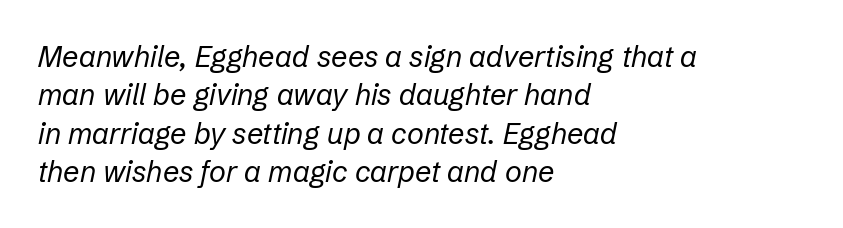
{"italic": "yes", "lean": "right", "slant_degrees": 12, "bold": "no", "weight": "regular", "width": "normal", "stroke_contrast": "low", "x_height": "medium", "monospaced": "no", "underline": "no", "align": "left", "line_spacing": "normal", "line_spacing_ratio": 1.32, "letter_spacing": "normal", "letter_spacing_em": 0.0, "glyph_px": 29}
